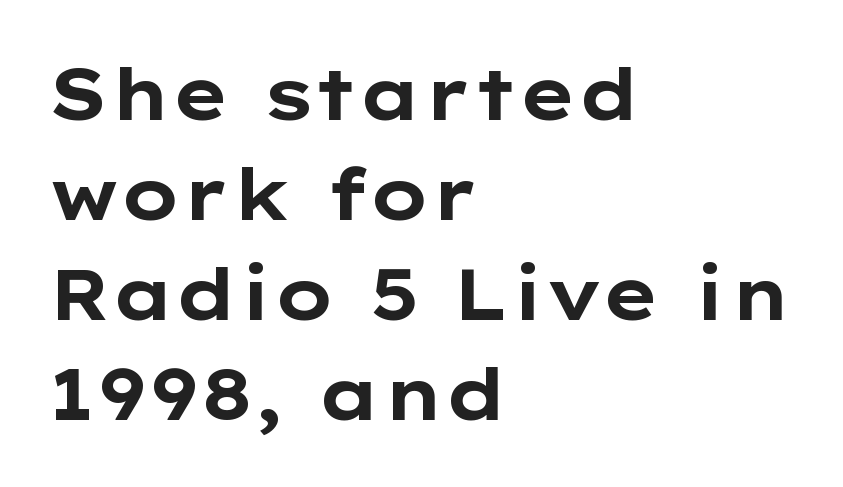
The image shows 72 px bold, wide sans-serif type, upright; set left-aligned, normal line spacing (1.39x), normal letter spacing, not underlined; low stroke contrast and a medium x-height.
